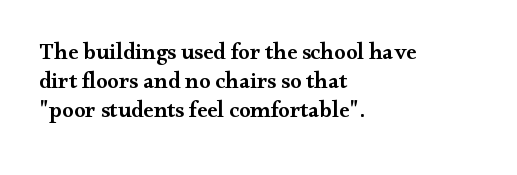
Q: Is the text bold? A: Semi-bold.
Q: Is the text italic (slanted)? A: No, it is upright.
Q: Is the text underlined? A: No.
Q: How is the paragraph aligned? A: Left-aligned.
Q: Is the spacing between letters normal or unusually wide? A: Normal.
Q: Is the spacing between lines tight, normal or loose? A: Normal.
